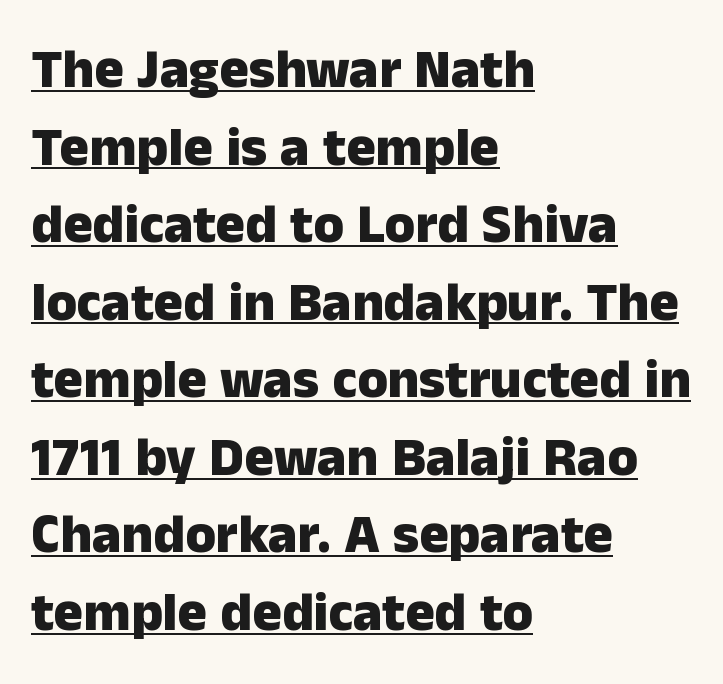
{"serif": "no", "italic": "no", "bold": "yes", "weight": "heavy", "width": "normal", "stroke_contrast": "low", "x_height": "medium", "monospaced": "no", "underline": "yes", "align": "left", "line_spacing": "normal", "line_spacing_ratio": 1.41, "letter_spacing": "normal", "letter_spacing_em": 0.0, "glyph_px": 55}
